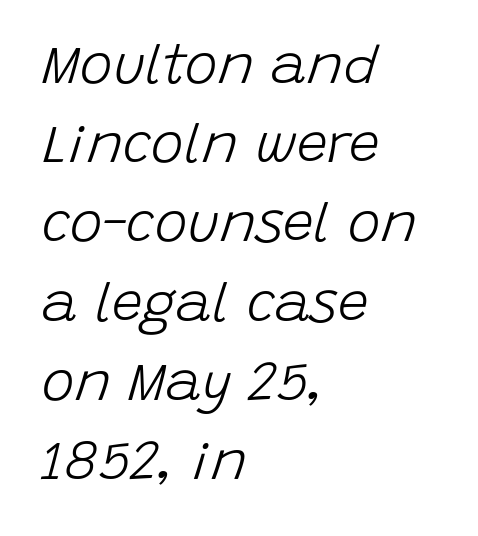
The image shows 55 px light type, italic (leaning right); set left-aligned, normal line spacing (1.44x), normal letter spacing, not underlined; low stroke contrast and a large x-height.
